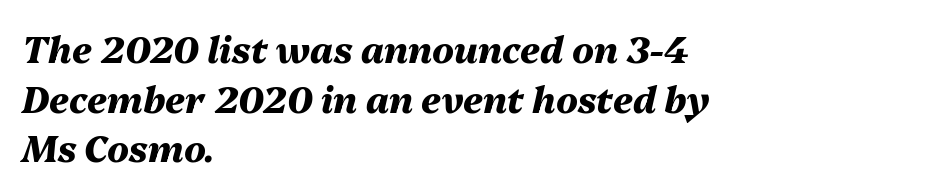
The image shows 36 px heavy type, italic (leaning right); set left-aligned, normal line spacing (1.38x), normal letter spacing, not underlined; medium stroke contrast and a medium x-height.
